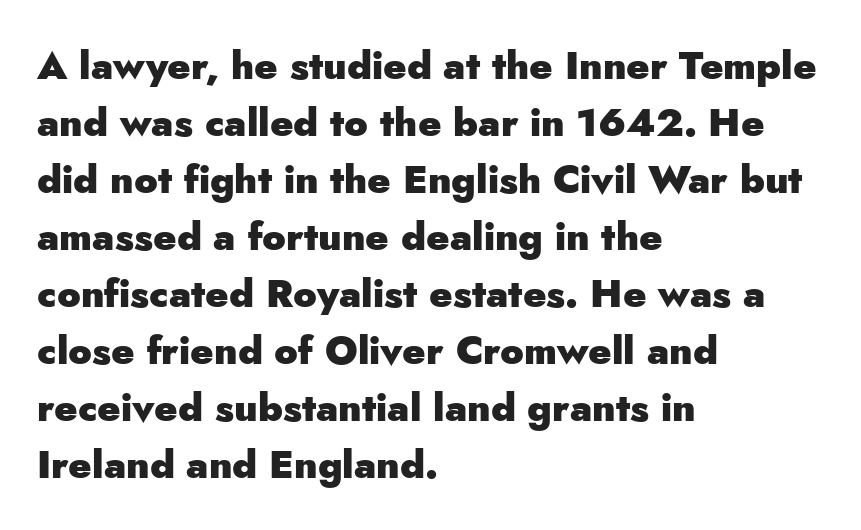
Q: Is the text bold? A: Yes.
Q: Is the text italic (slanted)? A: No, it is upright.
Q: Is the typeface a serif or a sans-serif typeface? A: Sans-serif.
Q: Is the text underlined? A: No.
Q: How is the paragraph aligned? A: Left-aligned.
Q: Is the spacing between letters normal or unusually wide? A: Normal.
Q: Is the spacing between lines tight, normal or loose? A: Normal.
Q: Width (condensed, normal, or wide)? A: Normal.
Q: Stroke contrast? A: Low.
Q: x-height? A: Small.
Q: Monospaced? A: No.
